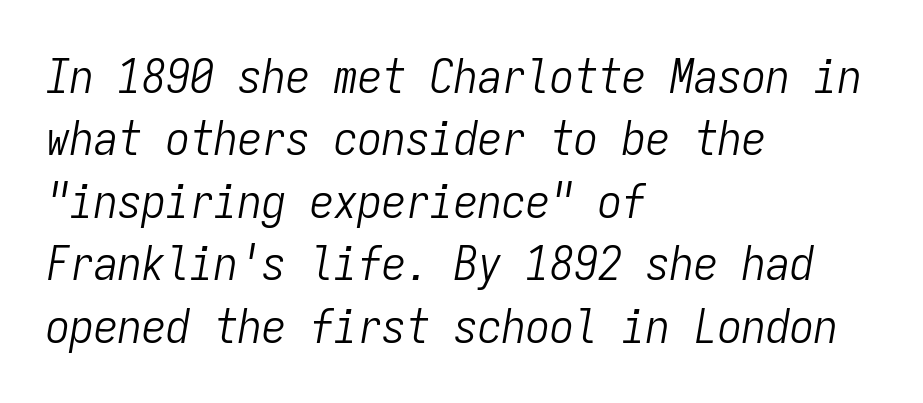
The image shows 48 px light, condensed type, italic (leaning right), monospaced; set left-aligned, normal line spacing (1.3x), normal letter spacing, not underlined; low stroke contrast and a medium x-height.
